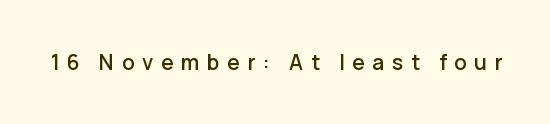
There is plenty of visible air inserted between adjacent glyphs. Check under the words: just untouched page. Posture: upright roman.
